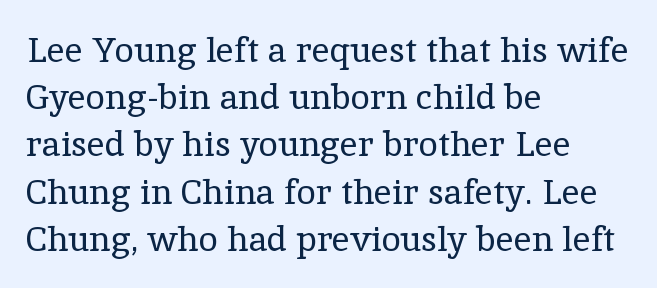
Q: Is the text bold? A: No.
Q: Is the text italic (slanted)? A: No, it is upright.
Q: Is the typeface a serif or a sans-serif typeface? A: Serif.
Q: Is the text underlined? A: No.
Q: How is the paragraph aligned? A: Left-aligned.
Q: Is the spacing between letters normal or unusually wide? A: Normal.
Q: Is the spacing between lines tight, normal or loose? A: Normal.
Q: Width (condensed, normal, or wide)? A: Normal.
Q: x-height? A: Medium.
Q: Monospaced? A: No.
